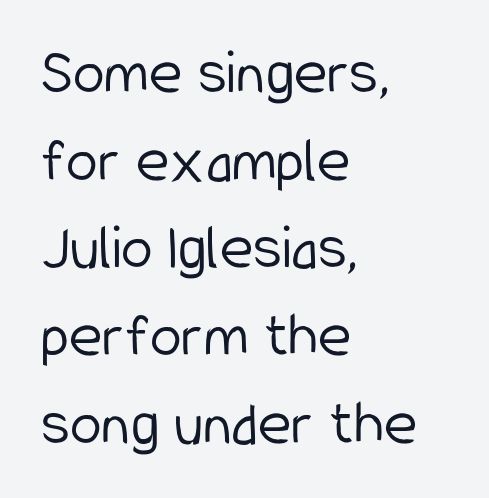
Weight: in the light-to-regular range. What kind of face is this? One without serifs — a sans. A roman cut, with each character standing at attention. Leading matches the norm, producing a regular column. Short and long lines alike share a common starting point at left. The horizontal fit of the characters is conventional and even.
